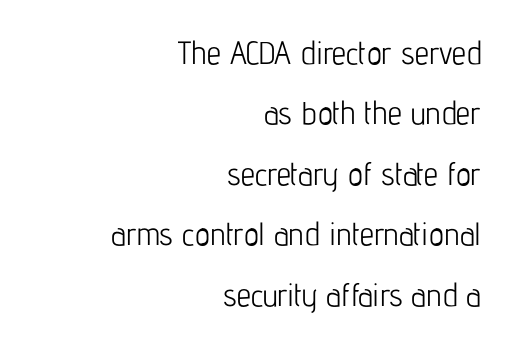
{"serif": "no", "italic": "no", "bold": "no", "weight": "light", "width": "condensed", "stroke_contrast": "low", "x_height": "medium", "monospaced": "no", "underline": "no", "align": "right", "line_spacing_ratio": 1.89, "letter_spacing": "normal", "letter_spacing_em": 0.0, "glyph_px": 32}
